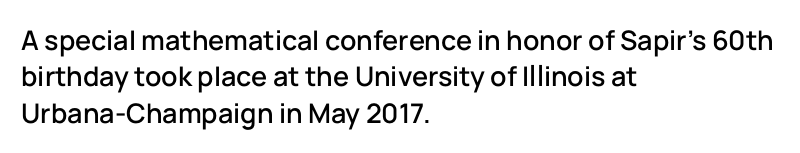
{"italic": "no", "underline": "no", "align": "left", "line_spacing": "normal", "line_spacing_ratio": 1.35, "letter_spacing": "normal", "letter_spacing_em": 0.0, "glyph_px": 27}
